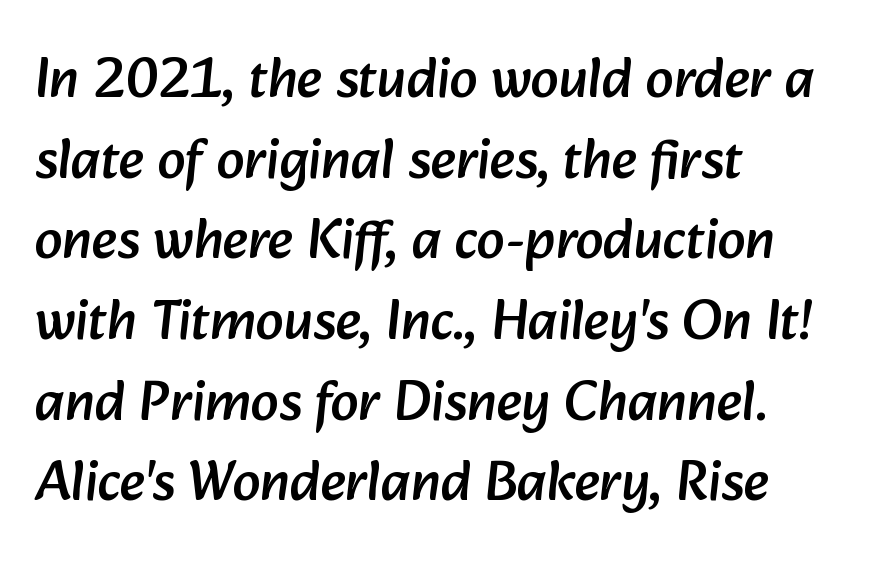
Proportional: the letters do not fall into vertical columns. Underline: absent. What's the leading like? Ordinary, nothing unusual. The face used here is rendered with its standard letterfit. Short and long lines alike share a common starting point at left. Look at the bottom of the vertical strokes: they stop flat, with no serifs.
